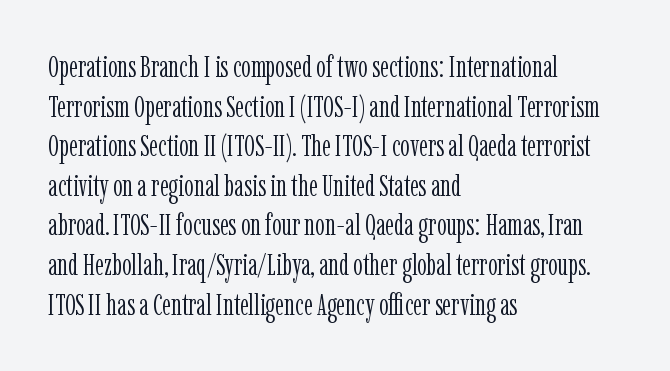
Q: Is the text bold? A: No.
Q: Is the text italic (slanted)? A: No, it is upright.
Q: Is the typeface a serif or a sans-serif typeface? A: Serif.
Q: Is the text underlined? A: No.
Q: How is the paragraph aligned? A: Left-aligned.
Q: Is the spacing between letters normal or unusually wide? A: Normal.
Q: Is the spacing between lines tight, normal or loose? A: Normal.
Q: Width (condensed, normal, or wide)? A: Condensed.
Q: Stroke contrast? A: Low.
Q: x-height? A: Medium.
Q: Monospaced? A: No.
